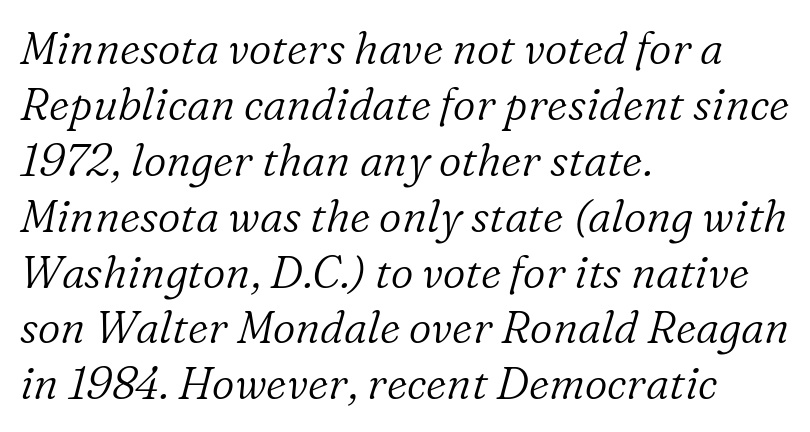
The image shows 44 px light serif type, italic (leaning right); set left-aligned, normal line spacing (1.27x), normal letter spacing, not underlined; low stroke contrast and a medium x-height.
